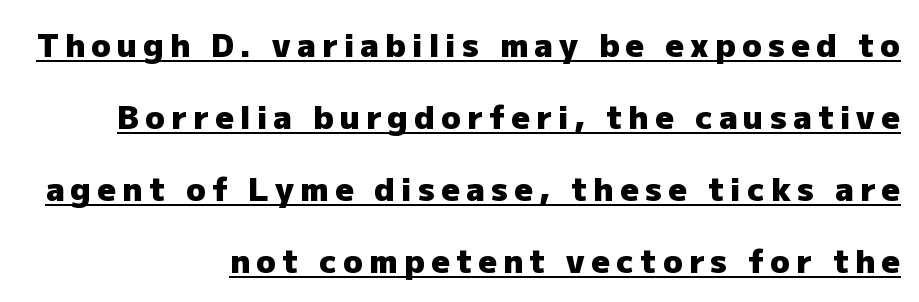
{"serif": "no", "italic": "no", "bold": "yes", "weight": "heavy", "width": "normal", "stroke_contrast": "low", "x_height": "medium", "monospaced": "no", "underline": "yes", "align": "right", "line_spacing": "loose", "line_spacing_ratio": 2.25, "letter_spacing": "wide", "letter_spacing_em": 0.2, "glyph_px": 32}
